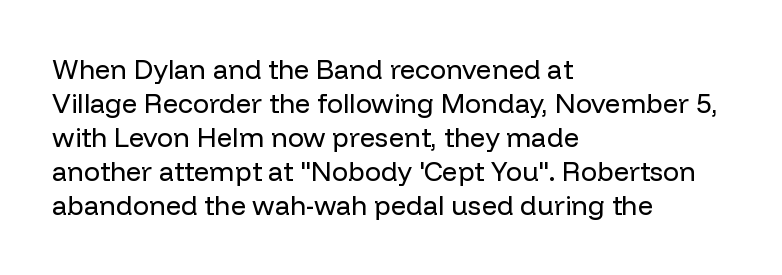
{"italic": "no", "bold": "no", "underline": "no", "align": "left", "line_spacing": "normal", "line_spacing_ratio": 1.26, "letter_spacing": "normal", "letter_spacing_em": 0.0, "glyph_px": 27}
